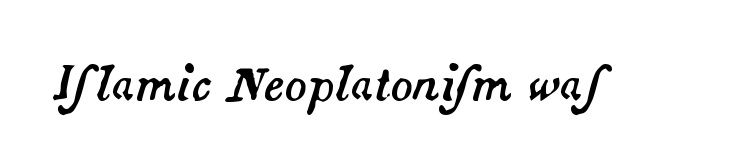
{"italic": "yes", "lean": "right", "slant_degrees": 14, "width": "normal", "stroke_contrast": "medium", "x_height": "small", "monospaced": "no", "underline": "no", "letter_spacing": "normal", "letter_spacing_em": 0.0, "glyph_px": 46}
